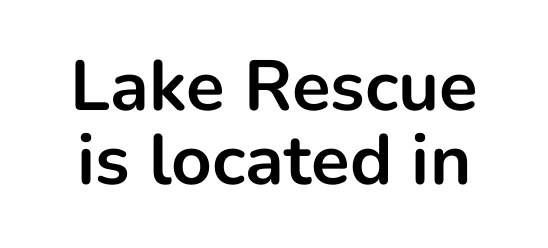
The image shows 71 px bold sans-serif type, upright; set tight line spacing (1.04x), normal letter spacing, not underlined; low stroke contrast and a medium x-height.
